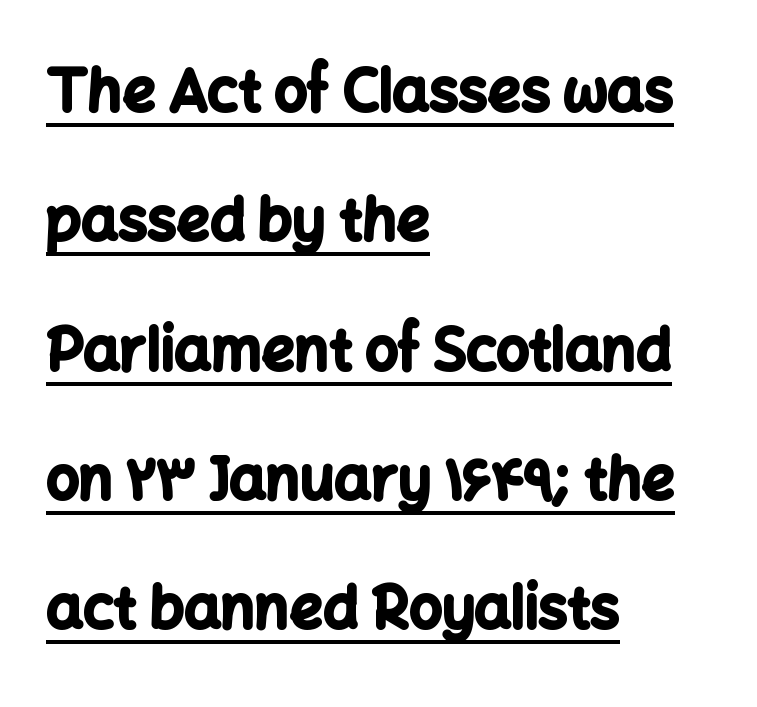
The image shows 58 px bold sans-serif type, upright; set left-aligned, loose line spacing (2.23x), normal letter spacing, underlined; low stroke contrast and a medium x-height.
